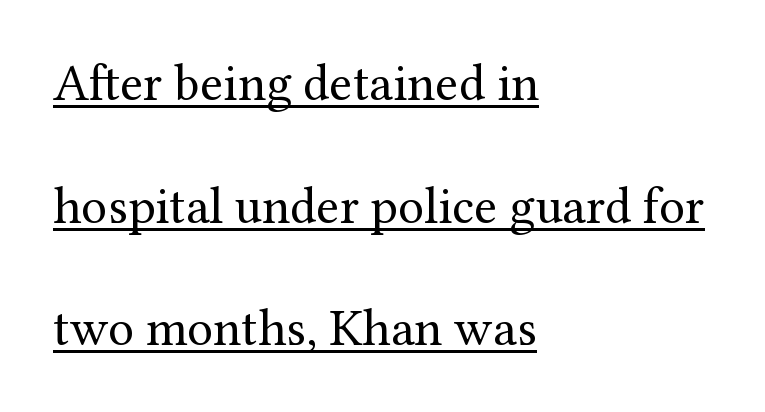
Q: Is the text bold? A: No.
Q: Is the text italic (slanted)? A: No, it is upright.
Q: Is the typeface a serif or a sans-serif typeface? A: Serif.
Q: Is the text underlined? A: Yes.
Q: How is the paragraph aligned? A: Left-aligned.
Q: Is the spacing between letters normal or unusually wide? A: Normal.
Q: Is the spacing between lines tight, normal or loose? A: Loose.
Q: Width (condensed, normal, or wide)? A: Normal.
Q: Stroke contrast? A: Medium.
Q: x-height? A: Medium.
Q: Monospaced? A: No.
